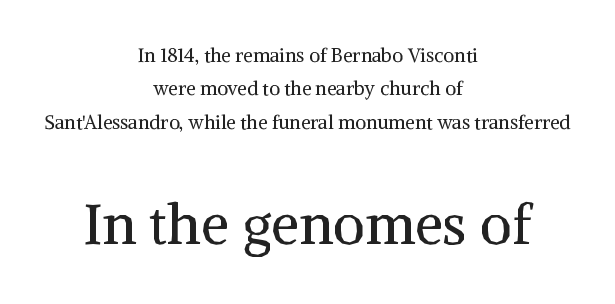
{"serif": "yes", "italic": "no", "bold": "no", "weight": "regular", "width": "normal", "stroke_contrast": "medium", "x_height": "medium", "monospaced": "no", "underline": "no", "align": "center", "line_spacing_ratio": 1.76, "letter_spacing": "normal", "letter_spacing_em": 0.0, "larger_block": "second", "size_ratio": 2.95, "glyph_px": 56}
